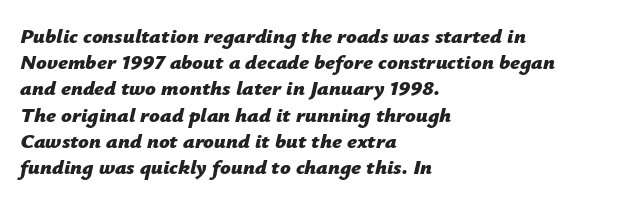
The image shows 21 px bold type, italic (leaning right); set left-aligned, normal line spacing (1.25x), normal letter spacing, not underlined.
